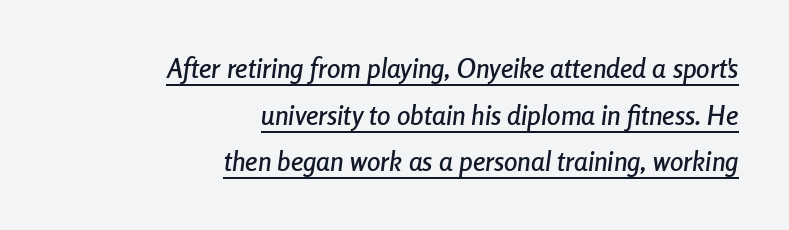
Q: Is the text italic (slanted)? A: Yes, it leans right by about 8 degrees.
Q: Is the text underlined? A: Yes.
Q: How is the paragraph aligned? A: Right-aligned.
Q: Is the spacing between letters normal or unusually wide? A: Normal.
